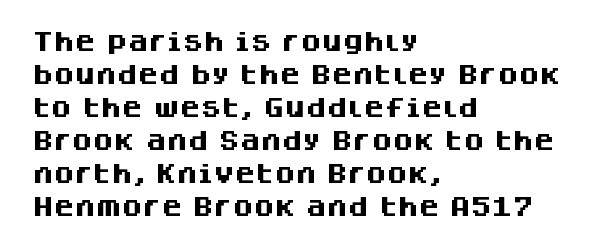
The image shows 21 px bold type, upright; set left-aligned, normal line spacing (1.57x), normal letter spacing, not underlined.
